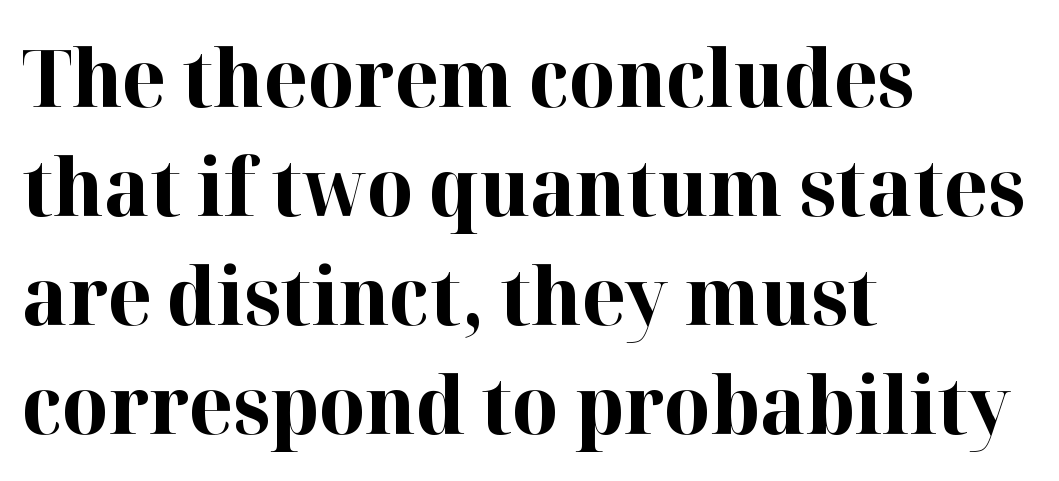
Q: Is the text bold? A: Yes.
Q: Is the text italic (slanted)? A: No, it is upright.
Q: Is the typeface a serif or a sans-serif typeface? A: Serif.
Q: Is the text underlined? A: No.
Q: How is the paragraph aligned? A: Left-aligned.
Q: Is the spacing between letters normal or unusually wide? A: Normal.
Q: Is the spacing between lines tight, normal or loose? A: Normal.
Q: Width (condensed, normal, or wide)? A: Normal.
Q: Stroke contrast? A: High.
Q: x-height? A: Medium.
Q: Monospaced? A: No.
